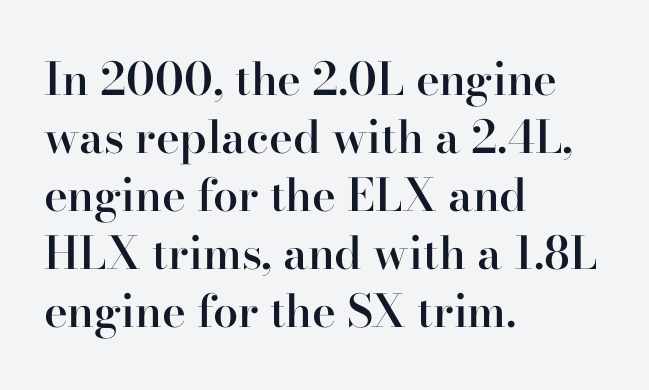
{"serif": "yes", "italic": "no", "bold": "semi", "weight": "semibold", "width": "normal", "stroke_contrast": "high", "x_height": "small", "monospaced": "no", "underline": "no", "align": "left", "line_spacing": "normal", "line_spacing_ratio": 1.29, "letter_spacing": "normal", "letter_spacing_em": 0.0, "glyph_px": 45}
